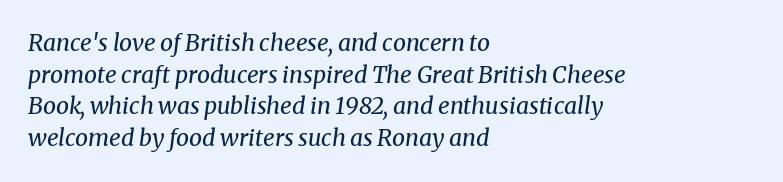
The image shows 23 px text type, italic (leaning right); set left-aligned, normal line spacing (1.38x), normal letter spacing, not underlined.
